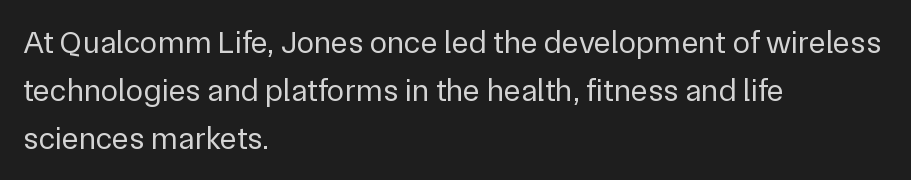
Each letter keeps its own natural width here, so spacing adapts to shape. Italic? Not at all — the glyphs are vertical. Regular leading. No extra ink here — the face is not bold. The compositor pushed each line to the left boundary.
